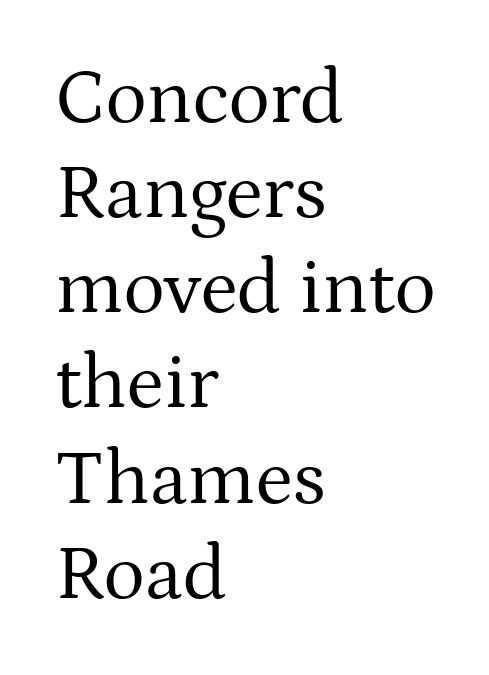
Q: Is the text bold? A: No.
Q: Is the text italic (slanted)? A: No, it is upright.
Q: Is the typeface a serif or a sans-serif typeface? A: Serif.
Q: Is the text underlined? A: No.
Q: How is the paragraph aligned? A: Left-aligned.
Q: Is the spacing between letters normal or unusually wide? A: Normal.
Q: Width (condensed, normal, or wide)? A: Normal.
Q: Stroke contrast? A: Medium.
Q: x-height? A: Medium.
Q: Monospaced? A: No.
